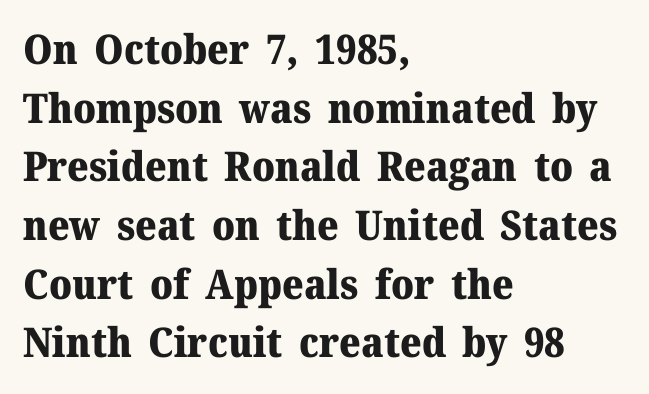
Quick note: not italic, upright. The font is running at its bold setting. Honestly, the row spacing looks completely unremarkable. Nobody drew a line under any word here.
